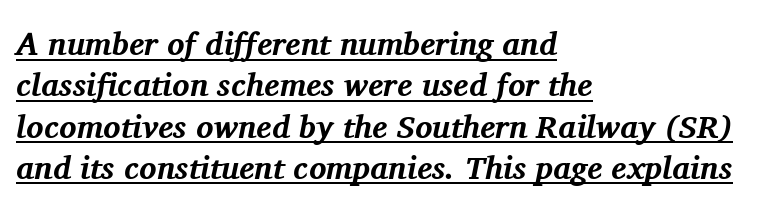
The image shows 32 px bold serif type, italic (leaning right); set left-aligned, normal line spacing (1.29x), normal letter spacing, underlined; medium stroke contrast and a medium x-height.
